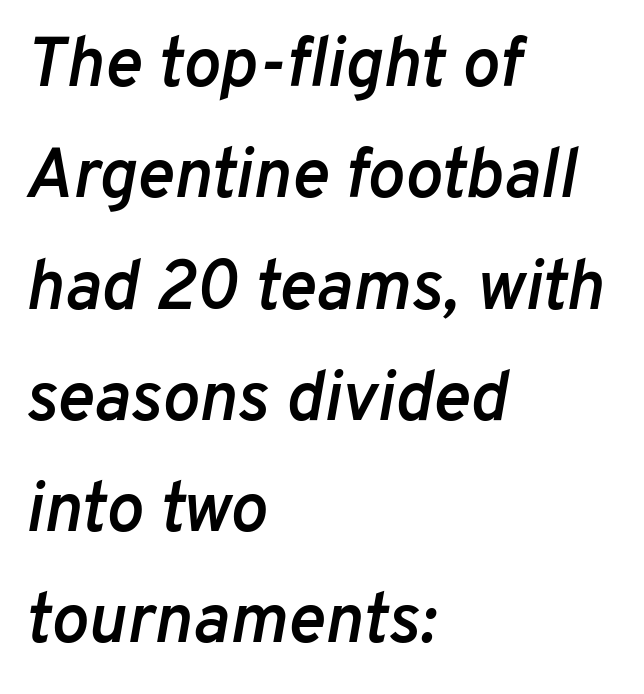
A typesetter would call this proportional, since set widths differ per character. Heft: intermediate — a semibold. Rows of type keep a routine distance in the vertical direction. Default kerning and tracking; the words read as compact shapes. Bare-footed words on every line. Looking at the ascenders, they clearly lean.
